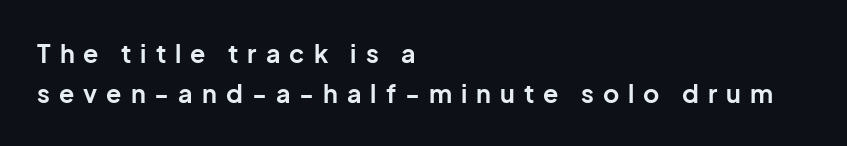
Q: Is the text bold? A: Yes.
Q: Is the text italic (slanted)? A: No, it is upright.
Q: Is the text underlined? A: No.
Q: How is the paragraph aligned? A: Left-aligned.
Q: Is the spacing between letters normal or unusually wide? A: Unusually wide.
Q: Is the spacing between lines tight, normal or loose? A: Normal.
